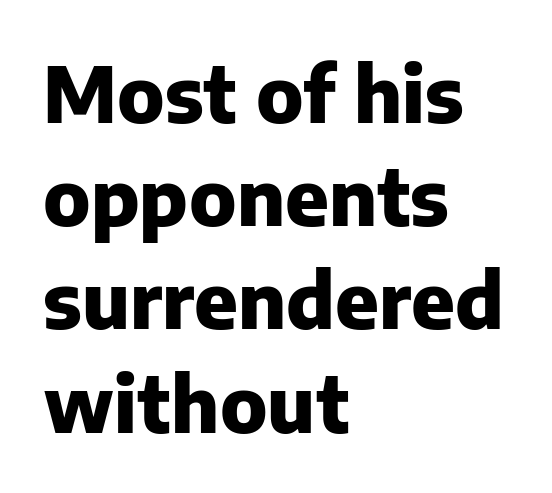
The image shows 77 px heavy sans-serif type, upright; set left-aligned, normal line spacing (1.34x), normal letter spacing, not underlined; low stroke contrast and a medium x-height.
